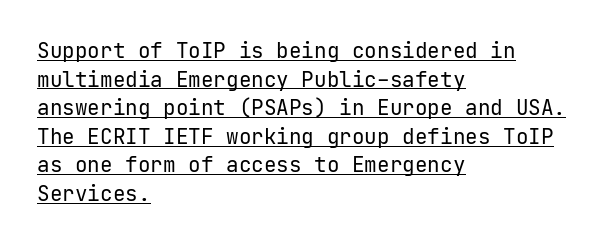
The image shows 21 px text type, upright; set left-aligned, normal line spacing (1.36x), normal letter spacing, underlined.
